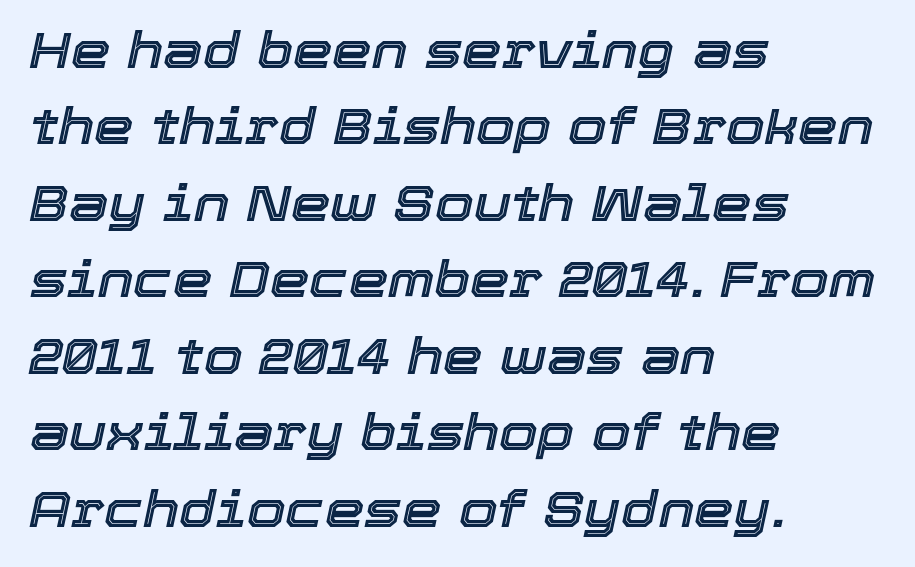
Q: Is the text italic (slanted)? A: Yes, it leans right by about 12 degrees.
Q: Is the text underlined? A: No.
Q: How is the paragraph aligned? A: Left-aligned.
Q: Is the spacing between letters normal or unusually wide? A: Normal.
Q: Is the spacing between lines tight, normal or loose? A: Normal.
Q: Width (condensed, normal, or wide)? A: Normal.
Q: x-height? A: Medium.
Q: Monospaced? A: No.
